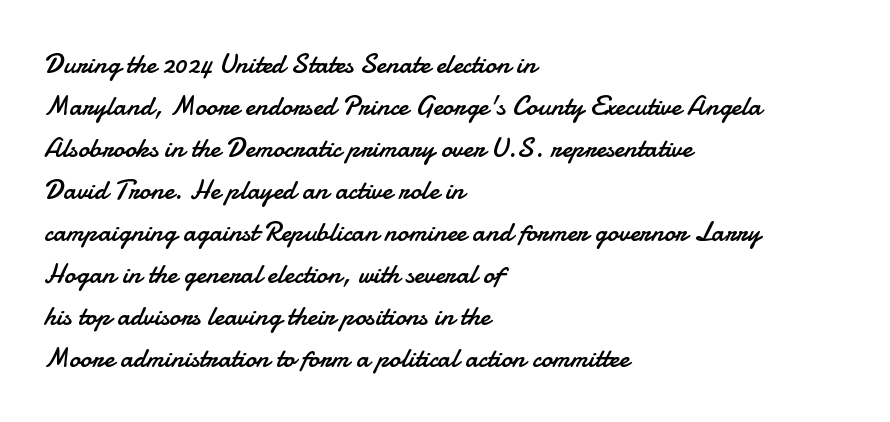
The image shows 28 px regular-weight sans-serif type; set left-aligned, normal line spacing (1.5x), normal letter spacing, not underlined; low stroke contrast and a small x-height.
